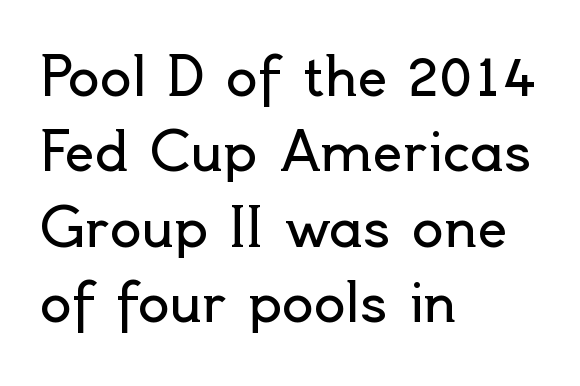
In terms of letterform style, serifs are entirely absent. Rows of type keep a routine distance in the vertical direction. Lines of text with bare space underneath. The font sits on the lighter half of the weight spectrum, regular included. A roman cut, with each character standing at attention. A typesetter would call this proportional, since set widths differ per character.
